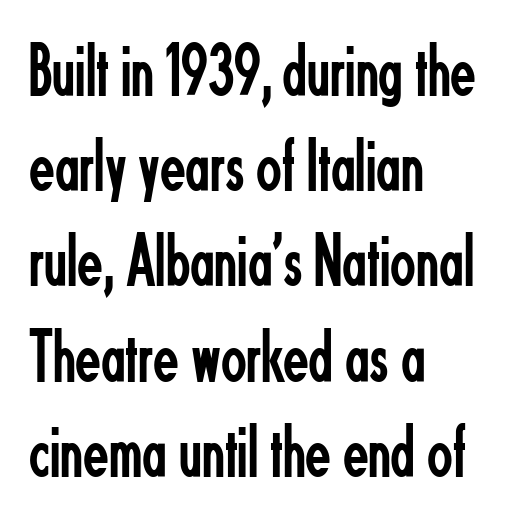
Q: Is the text bold? A: No.
Q: Is the text italic (slanted)? A: No, it is upright.
Q: Is the typeface a serif or a sans-serif typeface? A: Sans-serif.
Q: Is the text underlined? A: No.
Q: How is the paragraph aligned? A: Left-aligned.
Q: Is the spacing between letters normal or unusually wide? A: Normal.
Q: Is the spacing between lines tight, normal or loose? A: Normal.
Q: Width (condensed, normal, or wide)? A: Condensed.
Q: Stroke contrast? A: Low.
Q: x-height? A: Small.
Q: Monospaced? A: No.
